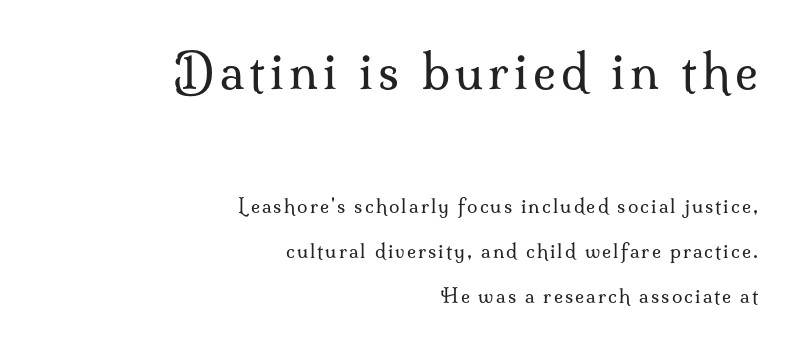
Q: Is the text bold? A: No.
Q: Is the text italic (slanted)? A: No, it is upright.
Q: Is the typeface a serif or a sans-serif typeface? A: Serif.
Q: Is the text underlined? A: No.
Q: How is the paragraph aligned? A: Right-aligned.
Q: Is the spacing between lines tight, normal or loose? A: Loose.
Q: Which block of text is set in a larger size, the first (top) or the second (bottom)? A: The first (top) one.
Q: Width (condensed, normal, or wide)? A: Normal.
Q: Stroke contrast? A: Medium.
Q: x-height? A: Small.
Q: Monospaced? A: No.
